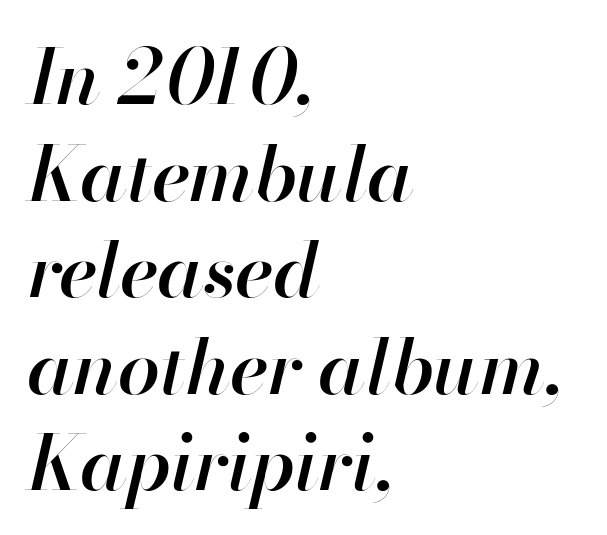
Q: Is the text bold? A: Semi-bold.
Q: Is the text italic (slanted)? A: Yes, it leans right by about 13 degrees.
Q: Is the text underlined? A: No.
Q: How is the paragraph aligned? A: Left-aligned.
Q: Is the spacing between letters normal or unusually wide? A: Normal.
Q: Is the spacing between lines tight, normal or loose? A: Normal.
Q: Width (condensed, normal, or wide)? A: Normal.
Q: Stroke contrast? A: High.
Q: x-height? A: Small.
Q: Monospaced? A: No.
